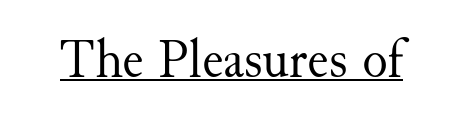
The image shows 53 px regular-weight serif type, upright; set normal letter spacing, underlined; medium stroke contrast and a small x-height.
